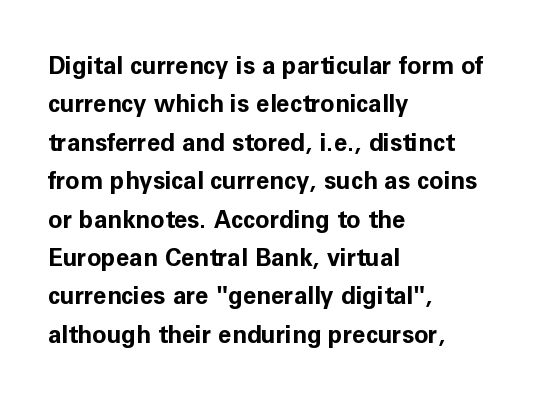
Q: Is the text bold? A: Yes.
Q: Is the text italic (slanted)? A: No, it is upright.
Q: Is the text underlined? A: No.
Q: How is the paragraph aligned? A: Left-aligned.
Q: Is the spacing between letters normal or unusually wide? A: Normal.
Q: Is the spacing between lines tight, normal or loose? A: Normal.
